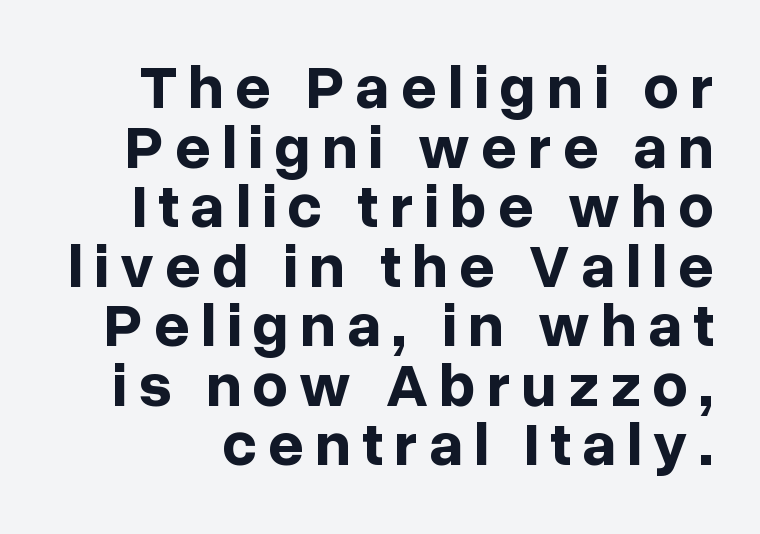
{"serif": "no", "italic": "no", "bold": "yes", "weight": "bold", "width": "normal", "stroke_contrast": "low", "x_height": "medium", "monospaced": "no", "underline": "no", "line_spacing": "tight", "line_spacing_ratio": 0.96, "glyph_px": 62}
